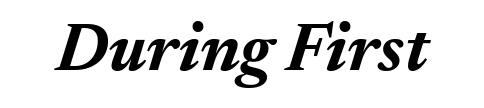
{"italic": "yes", "lean": "right", "slant_degrees": 17, "bold": "yes", "weight": "bold", "width": "normal", "stroke_contrast": "medium", "x_height": "medium", "monospaced": "no", "underline": "no", "letter_spacing": "normal", "letter_spacing_em": 0.0, "glyph_px": 69}
